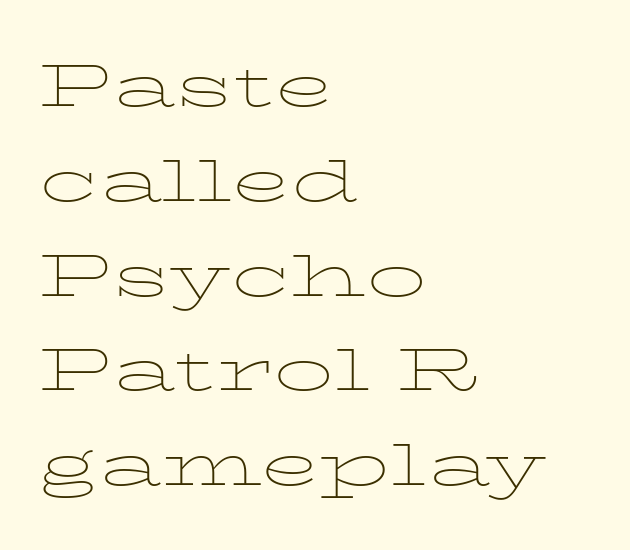
A typesetter would call this proportional, since set widths differ per character. Yep, those are serifs on the letters. The specimen omits any rule beneath the text block's lines. The typesetter chose a ragged-right arrangement here. Leading: standard.
